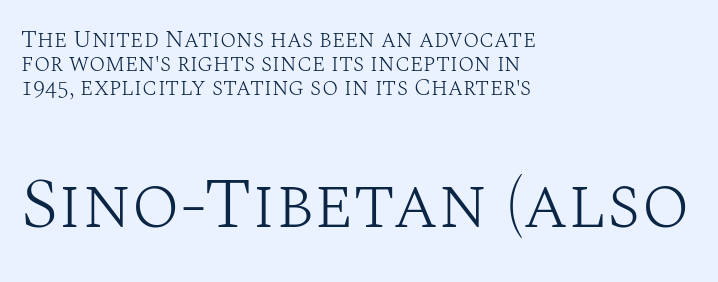
{"serif": "yes", "italic": "no", "bold": "no", "weight": "light", "width": "normal", "stroke_contrast": "medium", "x_height": "large", "monospaced": "no", "underline": "no", "align": "left", "line_spacing": "tight", "line_spacing_ratio": 0.99, "letter_spacing": "normal", "letter_spacing_em": 0.0, "larger_block": "second", "size_ratio": 3.0, "glyph_px": 72}
